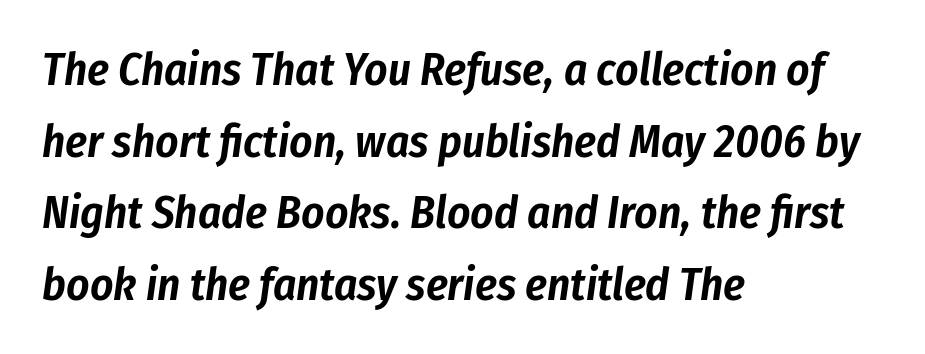
{"italic": "yes", "lean": "right", "slant_degrees": 8, "width": "condensed", "stroke_contrast": "low", "x_height": "medium", "monospaced": "no", "underline": "no", "align": "left", "line_spacing": "normal", "line_spacing_ratio": 1.59, "letter_spacing": "normal", "letter_spacing_em": 0.0, "glyph_px": 45}
